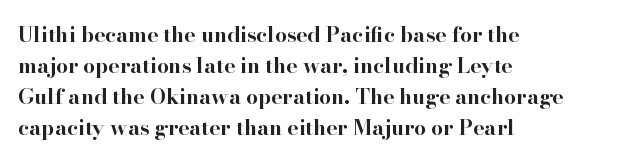
Q: Is the text bold? A: Yes.
Q: Is the text italic (slanted)? A: No, it is upright.
Q: Is the text underlined? A: No.
Q: How is the paragraph aligned? A: Left-aligned.
Q: Is the spacing between letters normal or unusually wide? A: Normal.
Q: Is the spacing between lines tight, normal or loose? A: Normal.
